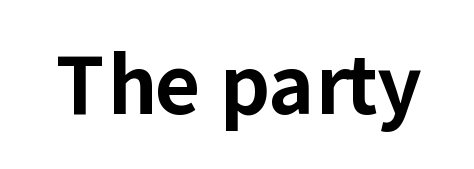
The image shows 78 px bold sans-serif type, upright; set normal letter spacing, not underlined; low stroke contrast and a medium x-height.
